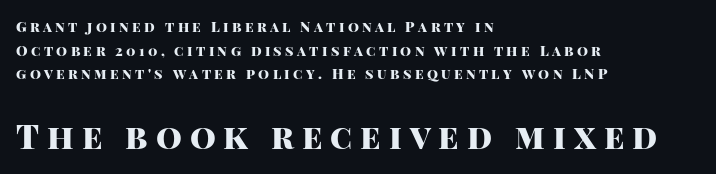
{"serif": "no", "italic": "no", "bold": "yes", "weight": "heavy", "width": "normal", "stroke_contrast": "high", "x_height": "large", "monospaced": "no", "underline": "no", "align": "left", "line_spacing": "normal", "line_spacing_ratio": 1.68, "letter_spacing": "wide", "letter_spacing_em": 0.24, "larger_block": "second", "size_ratio": 2.36, "glyph_px": 33}
